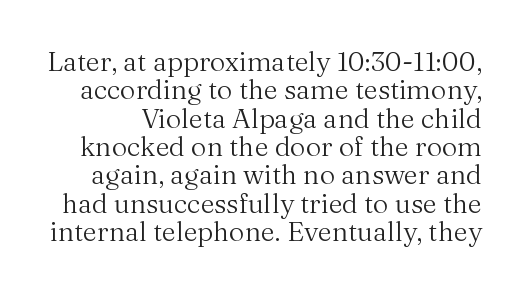
Is the letter spacing exaggerated? No — it looks like the ordinary default. Vertical stems look standard width or narrower in stroke. The vertical gap from one line to the next is small. Underlining? Definitely not there. Style check: upright.
